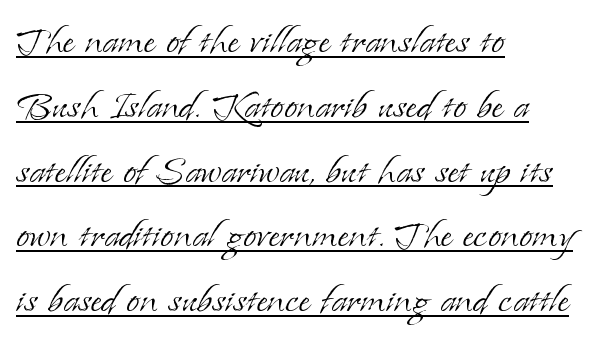
Q: Is the text bold? A: No.
Q: Is the text italic (slanted)? A: Yes.
Q: Is the typeface a serif or a sans-serif typeface? A: Serif.
Q: Is the text underlined? A: Yes.
Q: How is the paragraph aligned? A: Left-aligned.
Q: Is the spacing between letters normal or unusually wide? A: Normal.
Q: Is the spacing between lines tight, normal or loose? A: Normal.
Q: Width (condensed, normal, or wide)? A: Normal.
Q: Stroke contrast? A: Low.
Q: x-height? A: Small.
Q: Monospaced? A: No.
